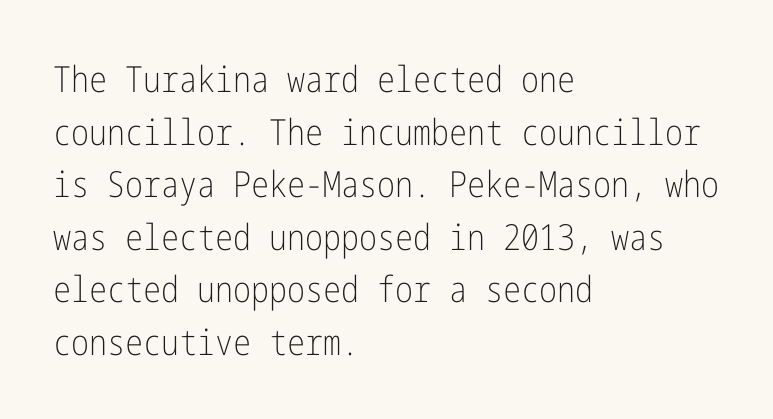
{"serif": "no", "italic": "no", "bold": "no", "weight": "light", "width": "condensed", "stroke_contrast": "low", "x_height": "medium", "underline": "no", "align": "left", "line_spacing": "normal", "line_spacing_ratio": 1.46, "letter_spacing": "normal", "letter_spacing_em": 0.0, "glyph_px": 36}
